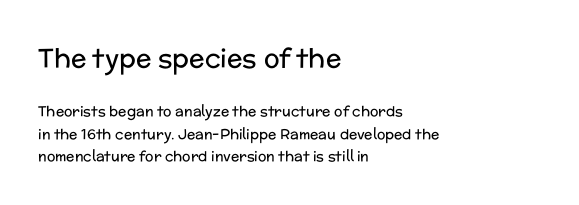
The image shows 26 px text type, upright; set left-aligned, normal line spacing (1.6x), normal letter spacing, not underlined; the first (top) block is 1.86x larger.
